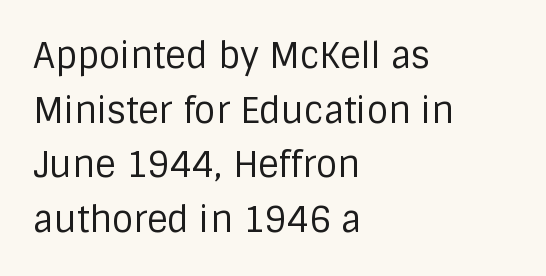
These lines sit exactly where default settings would place them. Default kerning and tracking; the words read as compact shapes. Honestly, there is no underline to notice here at all. Here the designer chose a conventional face with non-uniform glyph widths. The typography opts for an upright posture over an oblique one. Compared with a centered layout, this one pins lines to the left instead.
